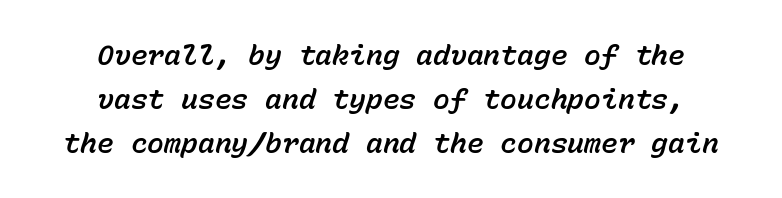
{"italic": "yes", "lean": "right", "slant_degrees": 15, "width": "normal", "stroke_contrast": "low", "x_height": "medium", "monospaced": "yes", "underline": "no", "align": "center", "line_spacing": "normal", "line_spacing_ratio": 1.57, "letter_spacing": "normal", "letter_spacing_em": 0.0, "glyph_px": 28}
